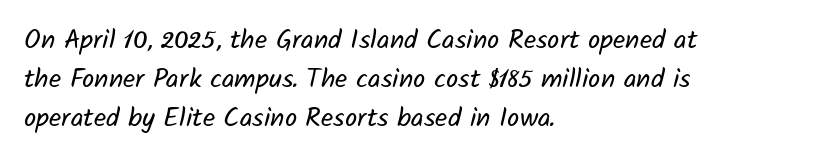
The image shows 27 px text type; set left-aligned, normal line spacing (1.44x), normal letter spacing, not underlined.
